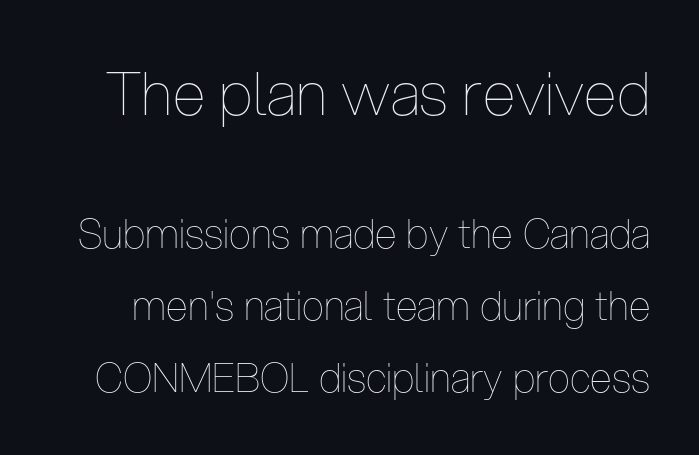
{"italic": "no", "bold": "no", "weight": "thin", "width": "condensed", "stroke_contrast": "low", "x_height": "medium", "monospaced": "no", "underline": "no", "line_spacing_ratio": 1.79, "letter_spacing": "normal", "letter_spacing_em": 0.0, "larger_block": "first", "size_ratio": 1.5, "glyph_px": 60}
